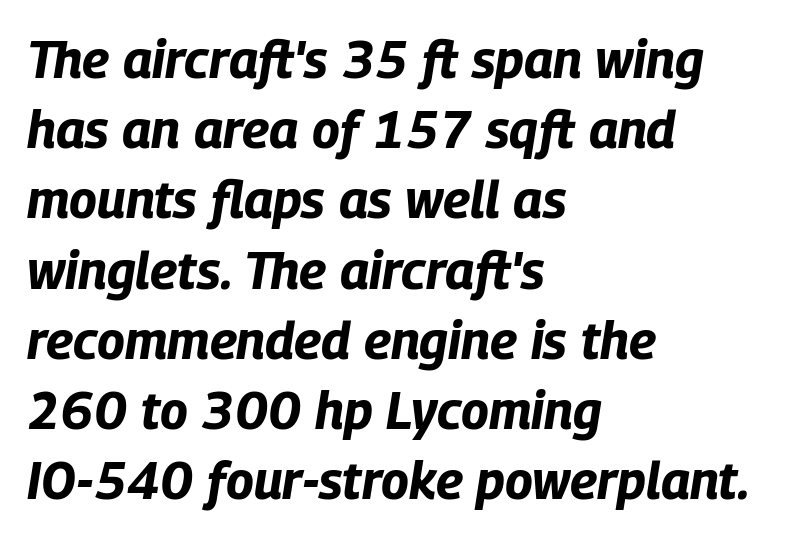
These lines stack with their left ends in a neat column. Here the glyphs are tracked normally, forming tight word shapes. Think of a printed novel: that variable character pitch is what you see here. Weight check: bold — yes, fully.
